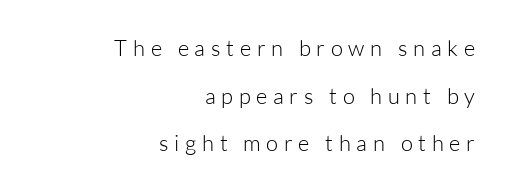
The image shows 22 px text type, upright; set right-aligned, loose line spacing (2.17x), unusually wide letter spacing (+0.26 em), not underlined.
